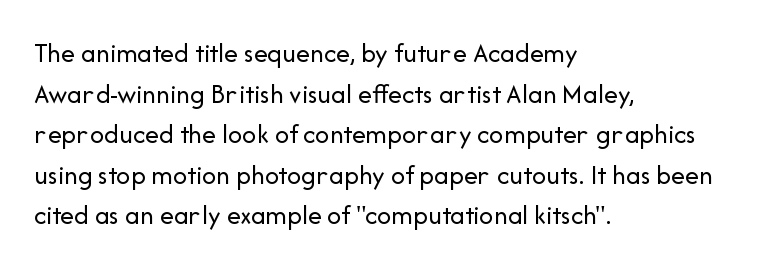
The image shows 28 px regular-weight sans-serif type, upright; set left-aligned, normal line spacing (1.45x), normal letter spacing, not underlined; low stroke contrast and a medium x-height.
